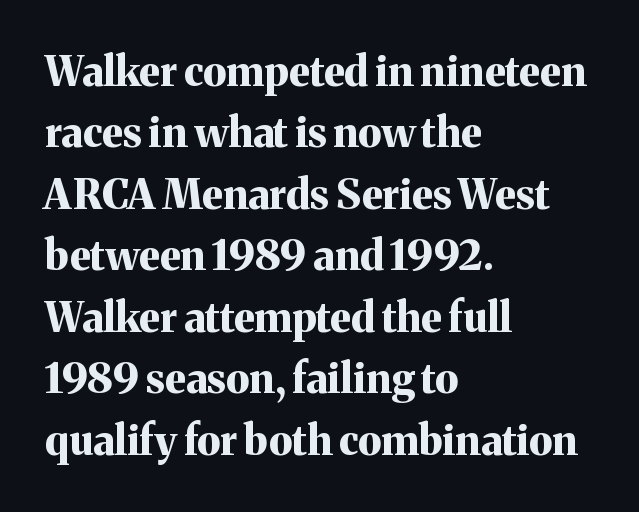
The image shows 41 px bold serif type, upright; set left-aligned, normal line spacing (1.5x), normal letter spacing, not underlined; medium stroke contrast and a medium x-height.
